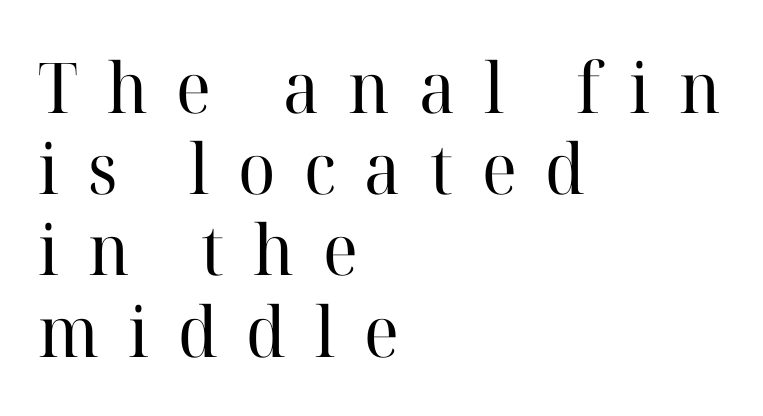
{"serif": "yes", "italic": "no", "bold": "no", "weight": "regular", "width": "normal", "stroke_contrast": "high", "x_height": "medium", "monospaced": "no", "underline": "no", "align": "left", "line_spacing_ratio": 1.16, "letter_spacing": "wide", "letter_spacing_em": 0.41, "glyph_px": 70}
